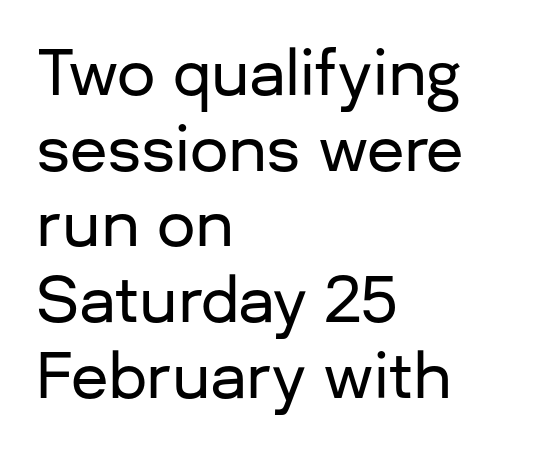
The image shows 61 px sans-serif type, upright; set left-aligned, line spacing 1.24x, normal letter spacing, not underlined; low stroke contrast and a medium x-height.
